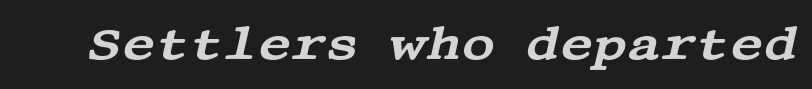
Q: Is the text italic (slanted)? A: Yes, it leans right by about 13 degrees.
Q: Is the typeface a serif or a sans-serif typeface? A: Serif.
Q: Is the text underlined? A: No.
Q: Is the spacing between letters normal or unusually wide? A: Normal.
Q: Width (condensed, normal, or wide)? A: Wide.
Q: Stroke contrast? A: Medium.
Q: x-height? A: Large.
